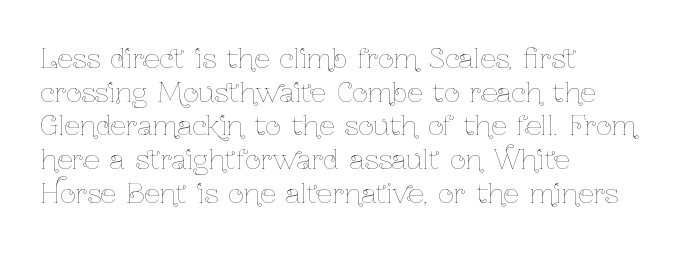
The image shows 27 px text type, upright; set left-aligned, normal line spacing (1.25x), normal letter spacing, not underlined.
